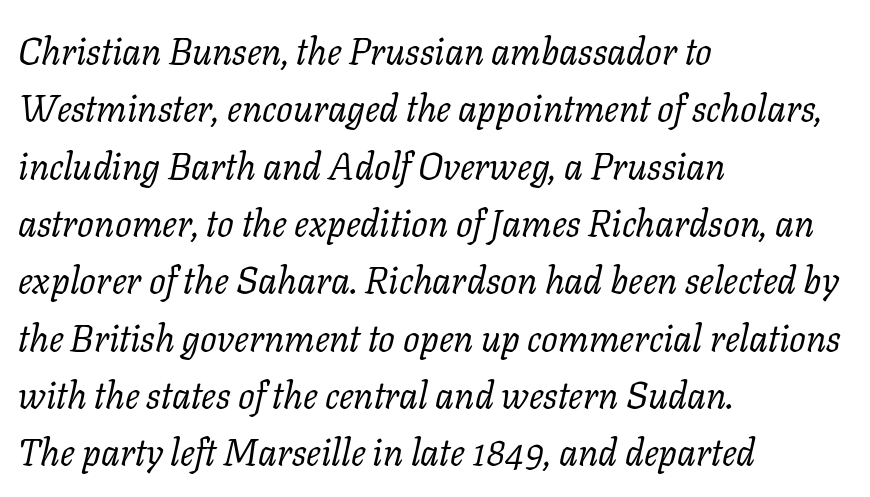
Each word holds together tightly as a unit, with standard inter-letter gaps. Looks like regular typesetting: each glyph gets only the width it needs. The font is comparable to plain body text, perhaps lighter. Regarding serifs, this sample has them. The glyphs look as if they've been sheared to an angle.
